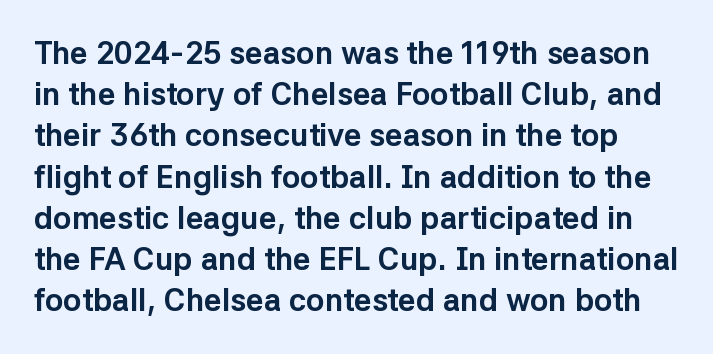
The horizontal fit of the characters is conventional and even. Nope, not italic — everything's standing straight. Typesetter's note: full bold, strokes at maximum text heaviness. The letters advance in unequal steps, a hallmark of proportional type. Any mark beneath the type? The region is blank. A typesetter would label this face a sans.
